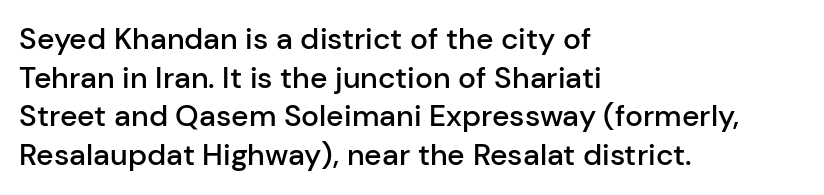
Horizontal alignment here is leftward, the default for most running prose. Observe the ordinary spacing: letters are neighbours, not strangers. This sample uses an upright cut, with every glyph sitting square on the baseline. Character widths vary here, with narrow letters taking less room than wide ones. These words are printed semibold, heavier than regular yet not bold.
